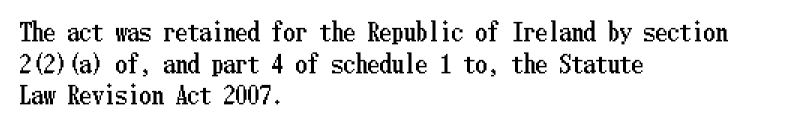
Q: Is the text italic (slanted)? A: No, it is upright.
Q: Is the text underlined? A: No.
Q: How is the paragraph aligned? A: Left-aligned.
Q: Is the spacing between letters normal or unusually wide? A: Normal.
Q: Is the spacing between lines tight, normal or loose? A: Normal.
